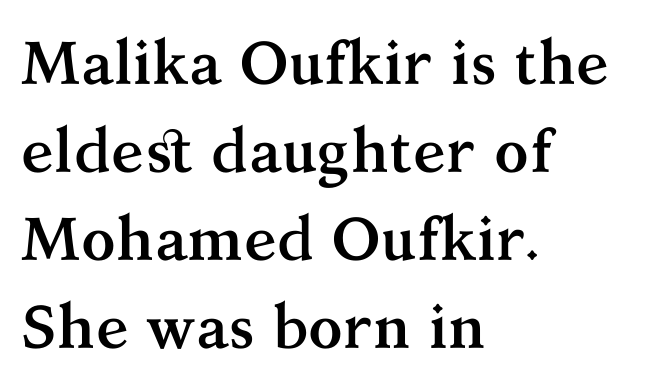
Q: Is the text bold? A: Yes.
Q: Is the text italic (slanted)? A: No, it is upright.
Q: Is the typeface a serif or a sans-serif typeface? A: Serif.
Q: Is the text underlined? A: No.
Q: How is the paragraph aligned? A: Left-aligned.
Q: Is the spacing between letters normal or unusually wide? A: Normal.
Q: Is the spacing between lines tight, normal or loose? A: Normal.
Q: Width (condensed, normal, or wide)? A: Normal.
Q: Stroke contrast? A: Medium.
Q: x-height? A: Medium.
Q: Monospaced? A: No.
